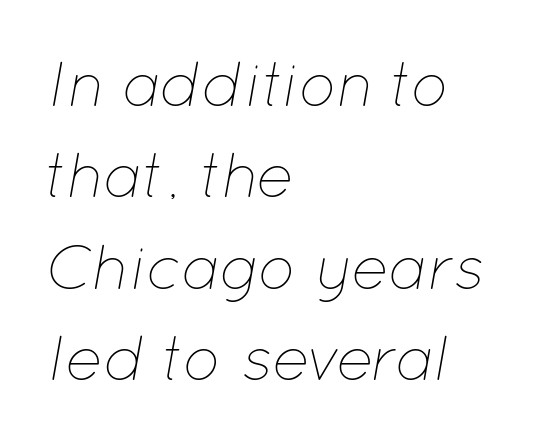
Q: Is the text bold? A: No.
Q: Is the text italic (slanted)? A: Yes, it leans right by about 12 degrees.
Q: Is the text underlined? A: No.
Q: How is the paragraph aligned? A: Left-aligned.
Q: Is the spacing between letters normal or unusually wide? A: Normal.
Q: Is the spacing between lines tight, normal or loose? A: Normal.
Q: Width (condensed, normal, or wide)? A: Normal.
Q: Stroke contrast? A: Low.
Q: x-height? A: Medium.
Q: Monospaced? A: No.
